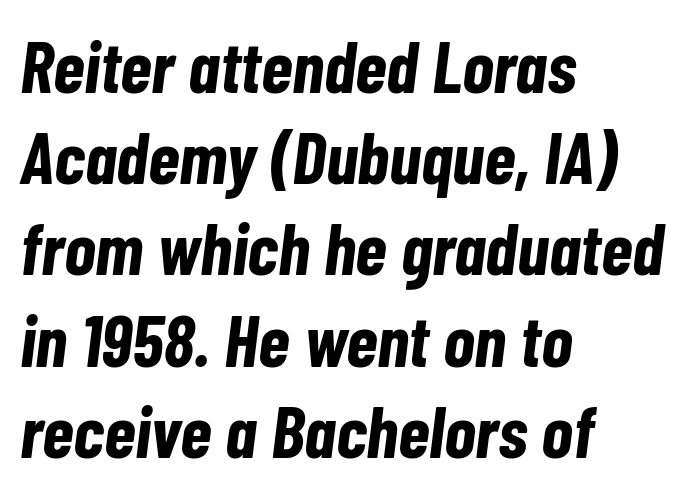
The image shows 73 px bold, condensed type, italic (leaning right); set left-aligned, normal line spacing (1.25x), normal letter spacing, not underlined; low stroke contrast and a medium x-height.
